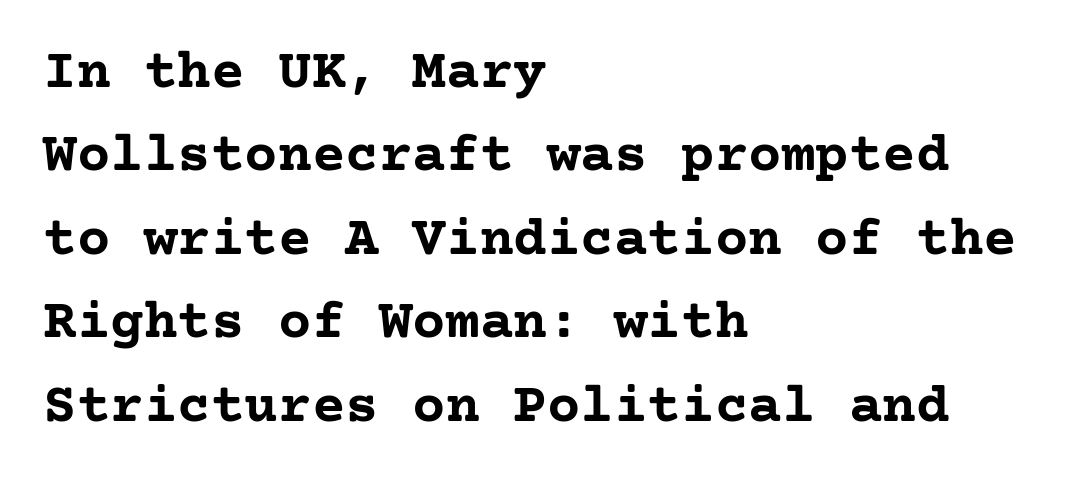
{"serif": "yes", "italic": "no", "bold": "yes", "weight": "semibold", "width": "normal", "stroke_contrast": "low", "x_height": "medium", "underline": "no", "align": "left", "line_spacing": "normal", "line_spacing_ratio": 1.49, "letter_spacing": "normal", "letter_spacing_em": 0.0, "glyph_px": 56}
